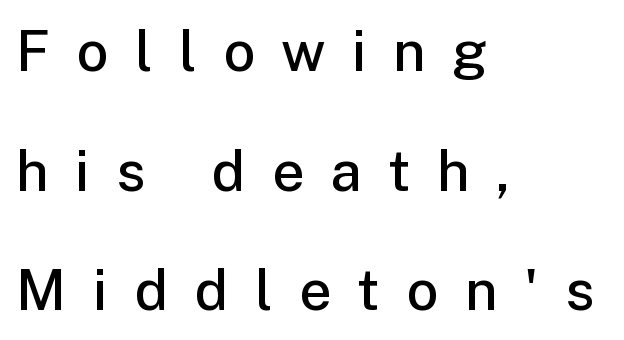
Q: Is the text bold? A: Semi-bold.
Q: Is the text italic (slanted)? A: No, it is upright.
Q: Is the typeface a serif or a sans-serif typeface? A: Sans-serif.
Q: Is the text underlined? A: No.
Q: How is the paragraph aligned? A: Left-aligned.
Q: Is the spacing between letters normal or unusually wide? A: Unusually wide.
Q: Is the spacing between lines tight, normal or loose? A: Loose.
Q: Width (condensed, normal, or wide)? A: Normal.
Q: Stroke contrast? A: Low.
Q: x-height? A: Medium.
Q: Monospaced? A: No.
